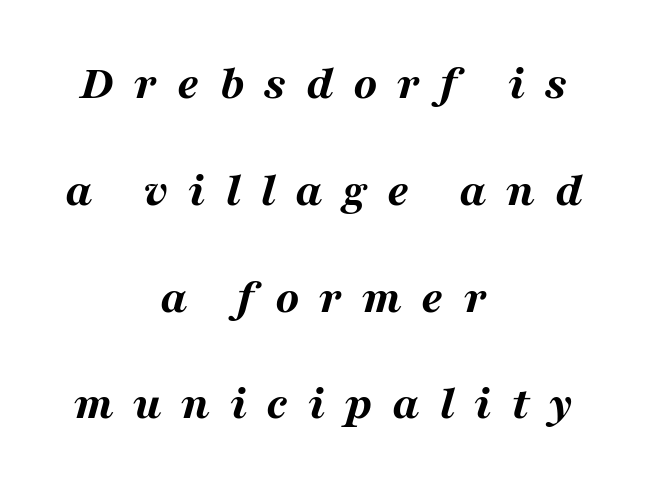
Q: Is the text bold? A: Yes.
Q: Is the text italic (slanted)? A: Yes, it leans right by about 16 degrees.
Q: Is the text underlined? A: No.
Q: How is the paragraph aligned? A: Centered.
Q: Is the spacing between letters normal or unusually wide? A: Unusually wide.
Q: Is the spacing between lines tight, normal or loose? A: Loose.
Q: Width (condensed, normal, or wide)? A: Wide.
Q: Stroke contrast? A: Medium.
Q: x-height? A: Medium.
Q: Monospaced? A: No.
